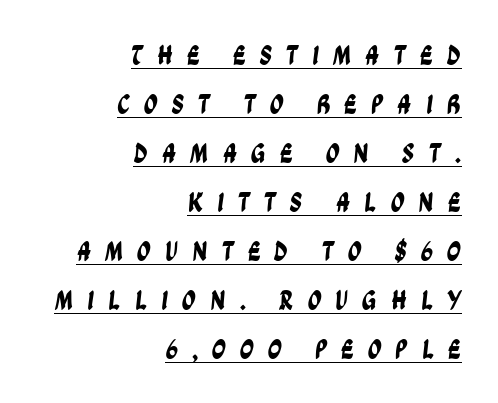
The image shows 28 px condensed sans-serif type; set right-aligned, line spacing 1.75x, unusually wide letter spacing (+0.49 em), underlined; low stroke contrast and a large x-height.
